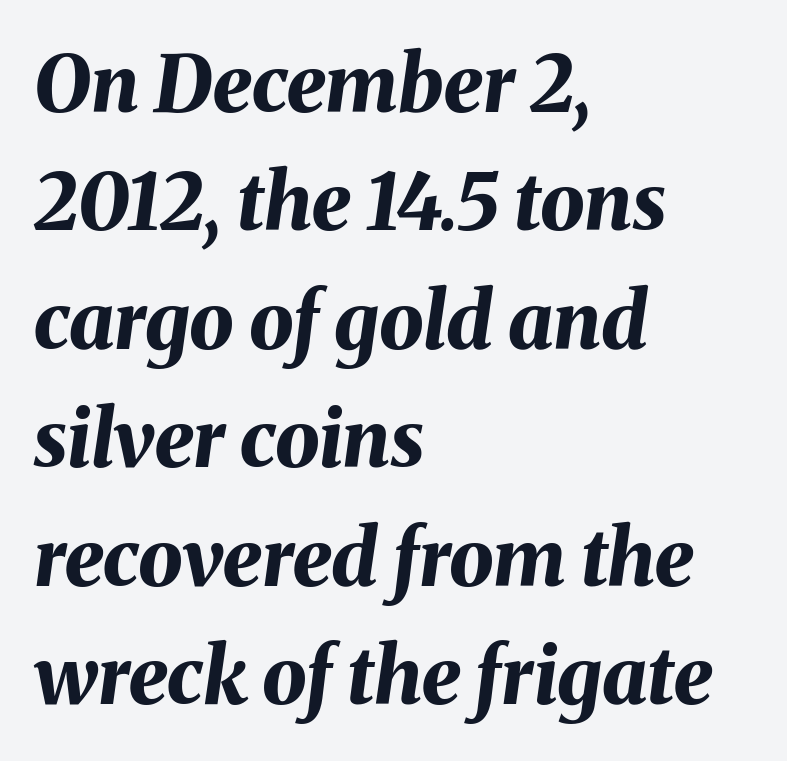
{"italic": "yes", "lean": "right", "slant_degrees": 8, "bold": "yes", "weight": "bold", "width": "normal", "stroke_contrast": "medium", "x_height": "medium", "monospaced": "no", "underline": "no", "align": "left", "line_spacing": "normal", "line_spacing_ratio": 1.5, "letter_spacing": "normal", "letter_spacing_em": 0.0, "glyph_px": 79}
